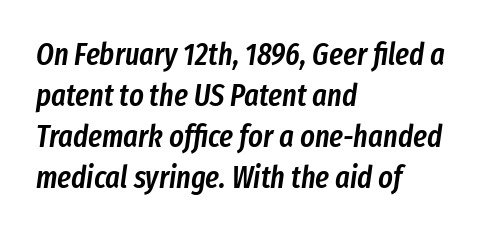
{"italic": "yes", "lean": "right", "slant_degrees": 8, "bold": "semi", "weight": "semibold", "width": "condensed", "stroke_contrast": "low", "x_height": "medium", "monospaced": "no", "underline": "no", "align": "left", "line_spacing": "normal", "line_spacing_ratio": 1.32, "letter_spacing": "normal", "letter_spacing_em": 0.0, "glyph_px": 31}
